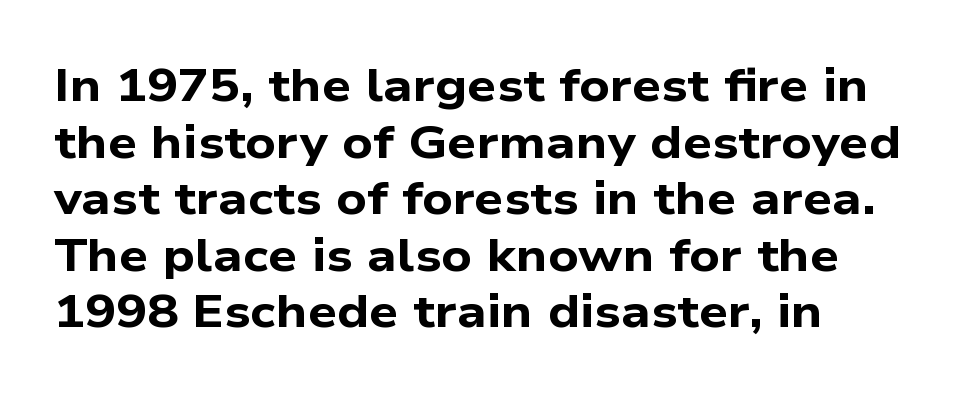
Q: Is the text bold? A: Yes.
Q: Is the typeface a serif or a sans-serif typeface? A: Sans-serif.
Q: Is the text underlined? A: No.
Q: How is the paragraph aligned? A: Left-aligned.
Q: Is the spacing between letters normal or unusually wide? A: Normal.
Q: Width (condensed, normal, or wide)? A: Wide.
Q: Stroke contrast? A: Low.
Q: x-height? A: Medium.
Q: Monospaced? A: No.
